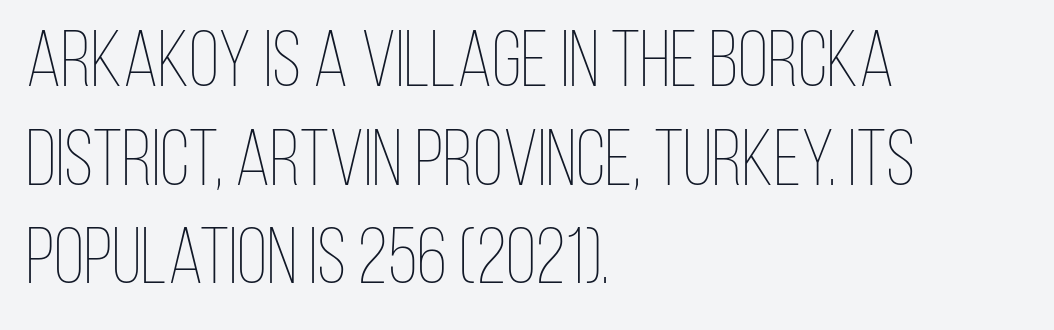
The image shows 79 px thin, condensed type, upright; set left-aligned, normal line spacing (1.25x), normal letter spacing, not underlined; low stroke contrast and a large x-height.
